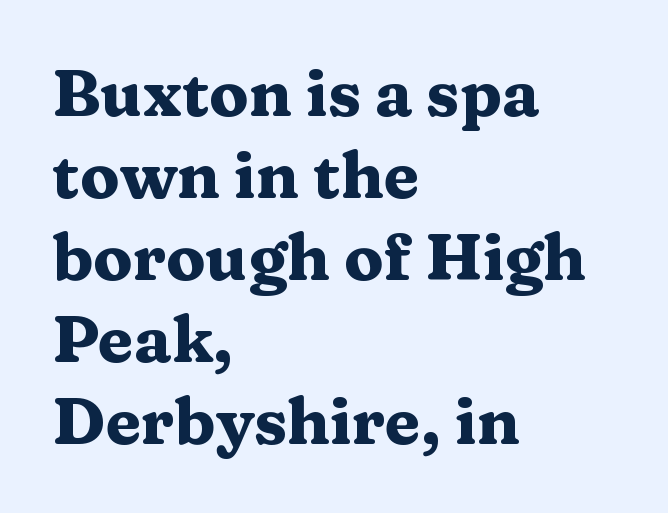
Q: Is the text bold? A: Yes.
Q: Is the text italic (slanted)? A: No, it is upright.
Q: Is the typeface a serif or a sans-serif typeface? A: Serif.
Q: Is the text underlined? A: No.
Q: How is the paragraph aligned? A: Left-aligned.
Q: Is the spacing between letters normal or unusually wide? A: Normal.
Q: Is the spacing between lines tight, normal or loose? A: Normal.
Q: Width (condensed, normal, or wide)? A: Wide.
Q: Stroke contrast? A: Medium.
Q: x-height? A: Medium.
Q: Monospaced? A: No.
